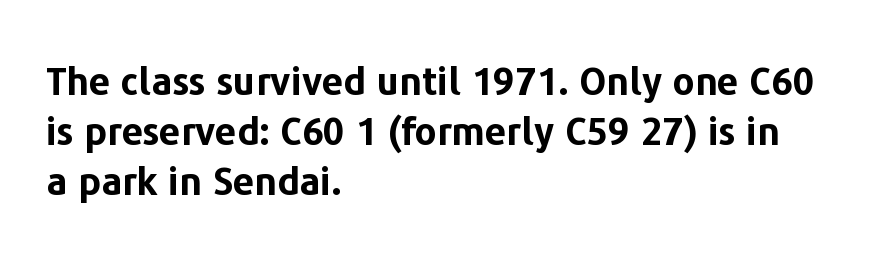
Q: Is the text bold? A: Yes.
Q: Is the text italic (slanted)? A: No, it is upright.
Q: Is the typeface a serif or a sans-serif typeface? A: Sans-serif.
Q: Is the text underlined? A: No.
Q: How is the paragraph aligned? A: Left-aligned.
Q: Is the spacing between letters normal or unusually wide? A: Normal.
Q: Is the spacing between lines tight, normal or loose? A: Normal.
Q: Width (condensed, normal, or wide)? A: Normal.
Q: Stroke contrast? A: Low.
Q: x-height? A: Medium.
Q: Monospaced? A: No.
